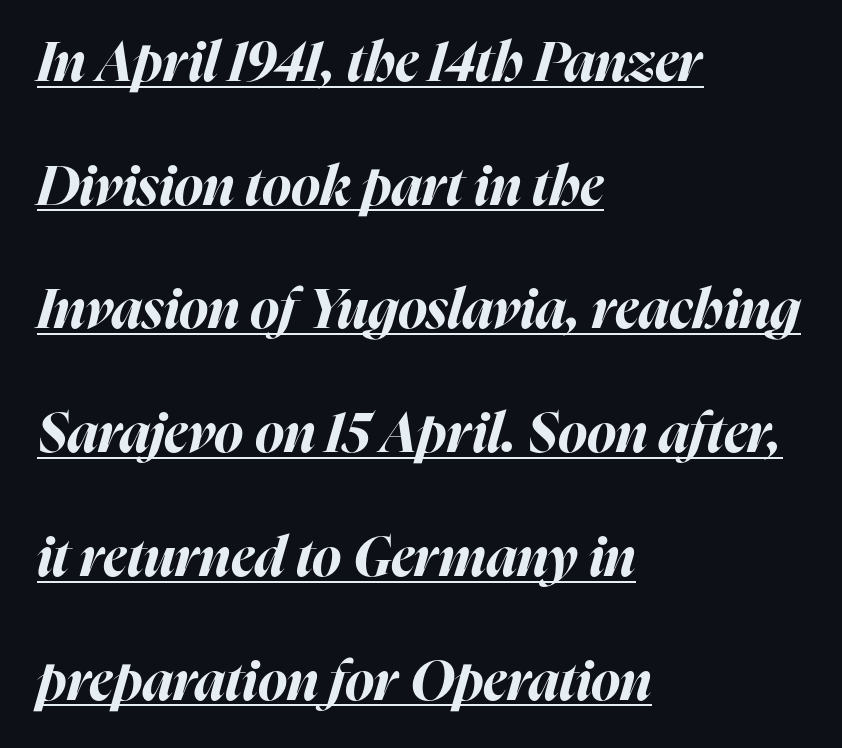
The image shows 55 px bold type, italic (leaning right); set left-aligned, loose line spacing (2.25x), normal letter spacing, underlined; high stroke contrast and a medium x-height.
